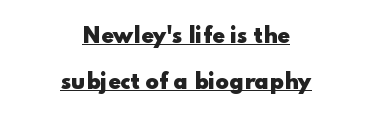
In terms of posture, this sample is upright. Emphasis by weight is at full strength: bold. A rule runs beneath these lines of type. Airy leading. Each line is balanced around a shared central axis.
